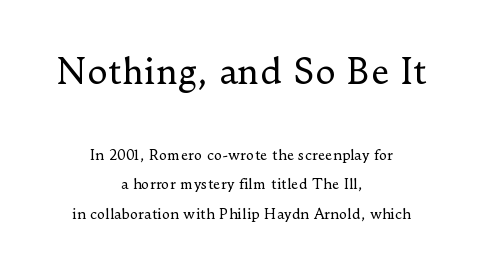
{"serif": "yes", "italic": "no", "bold": "no", "weight": "regular", "width": "normal", "stroke_contrast": "low", "x_height": "small", "monospaced": "no", "underline": "no", "align": "center", "line_spacing": "loose", "line_spacing_ratio": 2.09, "letter_spacing": "normal", "letter_spacing_em": 0.0, "larger_block": "first", "size_ratio": 2.5, "glyph_px": 35}
